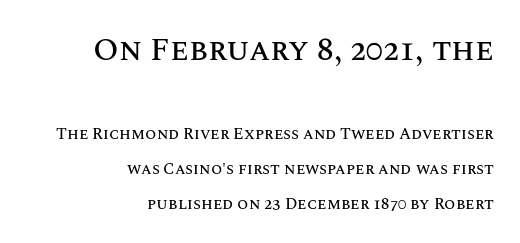
The image shows 32 px text type, upright; set right-aligned, loose line spacing (2.19x), normal letter spacing, not underlined; the first (top) block is 2.0x larger; medium stroke contrast and a large x-height.
